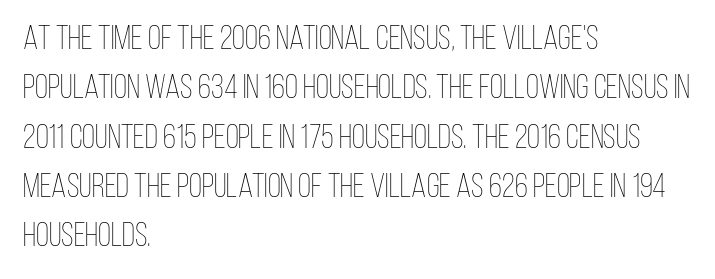
{"italic": "no", "bold": "no", "weight": "thin", "width": "condensed", "stroke_contrast": "low", "x_height": "large", "monospaced": "no", "underline": "no", "align": "left", "line_spacing": "normal", "line_spacing_ratio": 1.45, "letter_spacing": "normal", "letter_spacing_em": 0.0, "glyph_px": 34}
